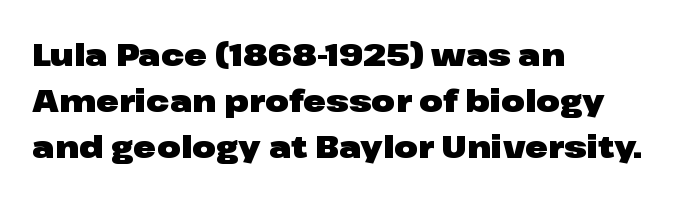
{"serif": "no", "italic": "no", "bold": "yes", "weight": "heavy", "width": "wide", "stroke_contrast": "low", "x_height": "medium", "monospaced": "no", "underline": "no", "align": "left", "line_spacing": "normal", "line_spacing_ratio": 1.48, "letter_spacing": "normal", "letter_spacing_em": 0.0, "glyph_px": 31}
